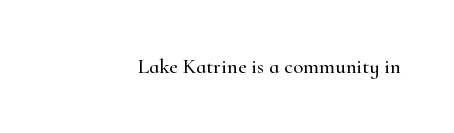
Q: Is the text italic (slanted)? A: No, it is upright.
Q: Is the text underlined? A: No.
Q: Is the spacing between letters normal or unusually wide? A: Normal.
